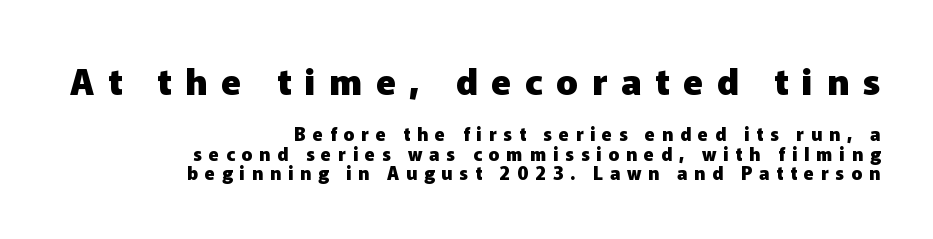
Nothing sits at the stroke ends, so this counts as sans-serif. Short note: letters widely spaced. Looks like regular typesetting: each glyph gets only the width it needs. Clear beneath every line of the passage. Larger block? The one above; the one below is distinctly smaller.
